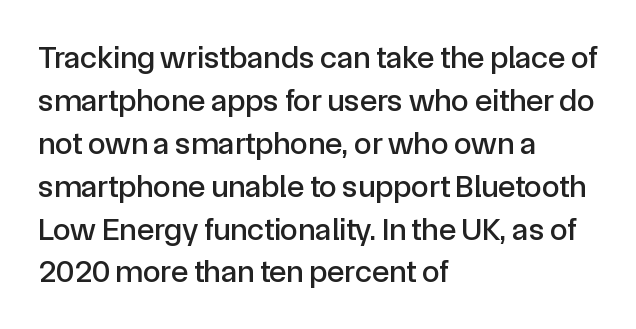
Q: Is the text italic (slanted)? A: No, it is upright.
Q: Is the typeface a serif or a sans-serif typeface? A: Sans-serif.
Q: Is the text underlined? A: No.
Q: How is the paragraph aligned? A: Left-aligned.
Q: Is the spacing between letters normal or unusually wide? A: Normal.
Q: Is the spacing between lines tight, normal or loose? A: Normal.
Q: Width (condensed, normal, or wide)? A: Normal.
Q: x-height? A: Medium.
Q: Monospaced? A: No.
